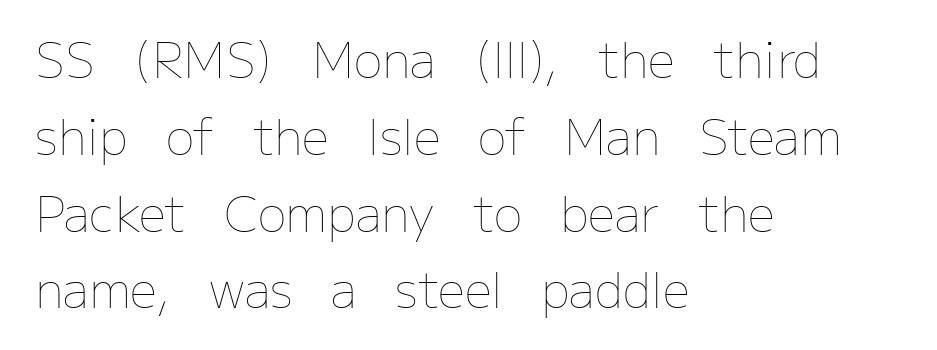
{"italic": "no", "bold": "no", "weight": "thin", "width": "normal", "stroke_contrast": "low", "x_height": "medium", "monospaced": "no", "underline": "no", "align": "left", "line_spacing": "normal", "line_spacing_ratio": 1.6, "letter_spacing": "normal", "letter_spacing_em": 0.0, "glyph_px": 48}
